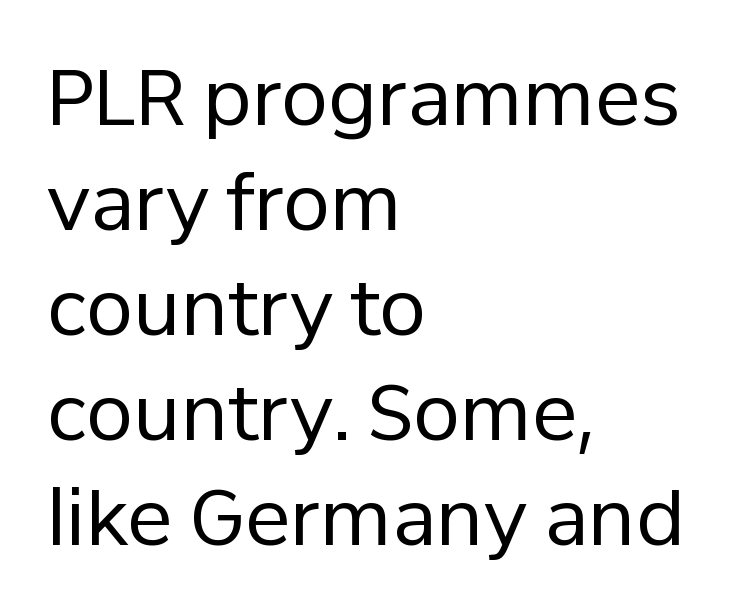
The image shows 76 px regular-weight sans-serif type, upright; set left-aligned, normal line spacing (1.38x), normal letter spacing, not underlined; low stroke contrast and a medium x-height.
